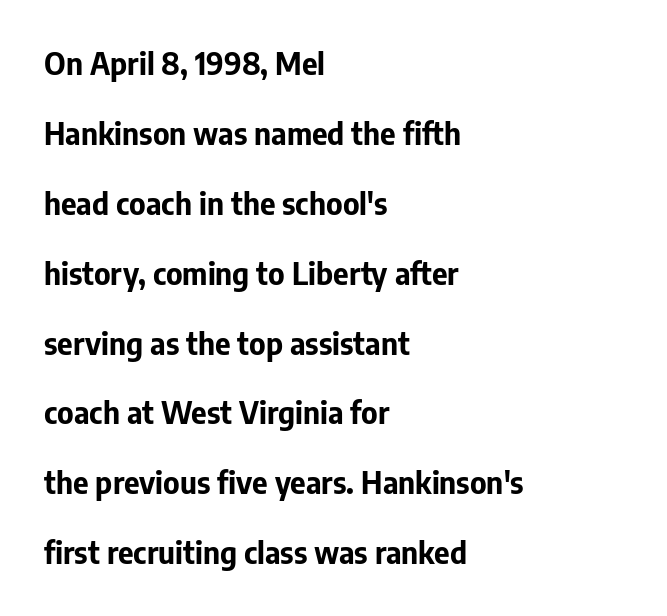
{"serif": "no", "italic": "no", "bold": "yes", "weight": "bold", "width": "normal", "stroke_contrast": "low", "x_height": "medium", "monospaced": "no", "underline": "no", "align": "left", "line_spacing": "loose", "line_spacing_ratio": 2.33, "letter_spacing": "normal", "letter_spacing_em": 0.0, "glyph_px": 30}
